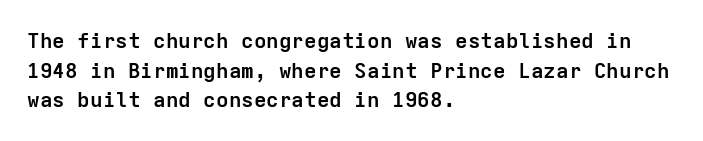
The vertical gap from one line to the next is medium. Beneath every word, the page is bare. Nothing unusual about the tracking: characters are spaced as the font intends. Its strokes are broad and dark, the hallmark of bold type. This sample uses an upright cut, with every glyph sitting square on the baseline. If you drew a ruler down the left edge, every line would touch it.
